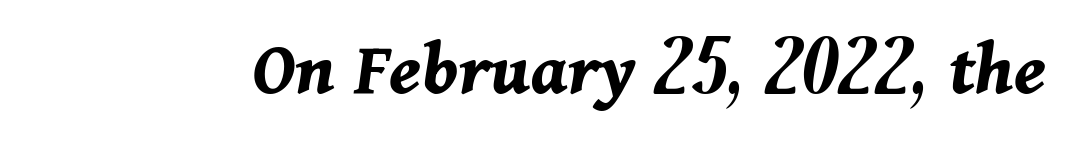
Characters follow at the spacing the type designer built in. The area under the type is left untouched. Think of a printed novel: that variable character pitch is what you see here. There's an unmistakable incline to the writing here. Caption: bold face, heavy strokes.
